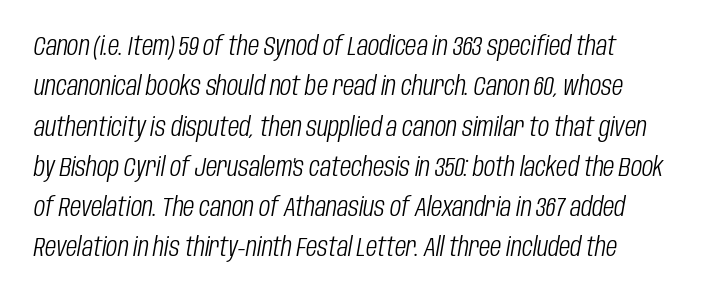
Q: Is the text bold? A: No.
Q: Is the text italic (slanted)? A: Yes, it leans right by about 10 degrees.
Q: Is the text underlined? A: No.
Q: Is the spacing between letters normal or unusually wide? A: Normal.
Q: Is the spacing between lines tight, normal or loose? A: Normal.
